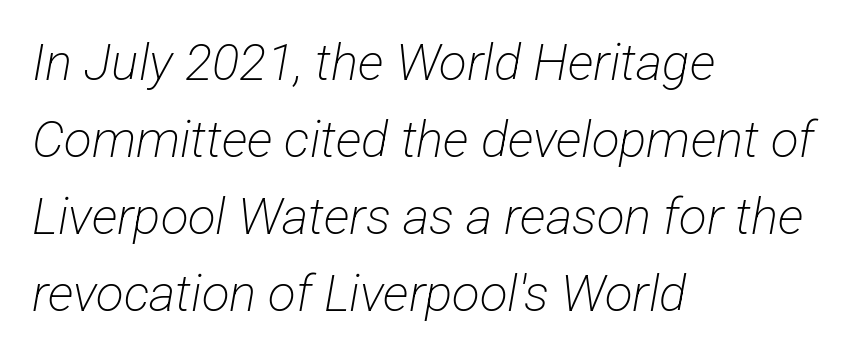
The compositor pushed each line to the left boundary. Compared with typical body copy, the letter spacing here is the same. Stems and bowls with no extra thickness — not bold. Character widths vary here, with narrow letters taking less room than wide ones. Unmarked baselines from the first word to the last. Are there feet on the stems? There aren't — it's a sans.
